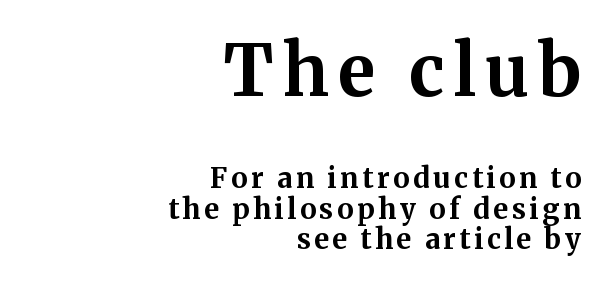
Q: Is the text bold? A: Yes.
Q: Is the text italic (slanted)? A: No, it is upright.
Q: Is the typeface a serif or a sans-serif typeface? A: Serif.
Q: Is the text underlined? A: No.
Q: How is the paragraph aligned? A: Right-aligned.
Q: Is the spacing between lines tight, normal or loose? A: Tight.
Q: Which block of text is set in a larger size, the first (top) or the second (bottom)? A: The first (top) one.
Q: Width (condensed, normal, or wide)? A: Normal.
Q: Stroke contrast? A: Medium.
Q: x-height? A: Medium.
Q: Monospaced? A: No.
